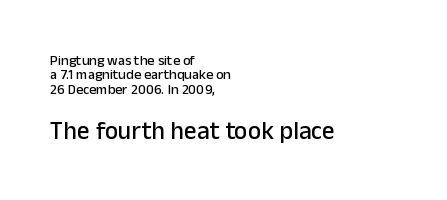
Q: Is the text italic (slanted)? A: No, it is upright.
Q: Is the text underlined? A: No.
Q: How is the paragraph aligned? A: Left-aligned.
Q: Is the spacing between letters normal or unusually wide? A: Normal.
Q: Is the spacing between lines tight, normal or loose? A: Tight.
Q: Which block of text is set in a larger size, the first (top) or the second (bottom)? A: The second (bottom) one.
